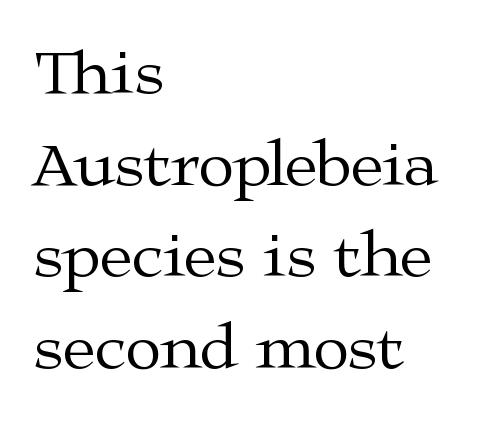
{"serif": "yes", "italic": "no", "bold": "no", "weight": "regular", "width": "wide", "stroke_contrast": "medium", "x_height": "medium", "monospaced": "no", "underline": "no", "align": "left", "line_spacing": "normal", "line_spacing_ratio": 1.39, "letter_spacing": "normal", "letter_spacing_em": 0.0, "glyph_px": 66}
